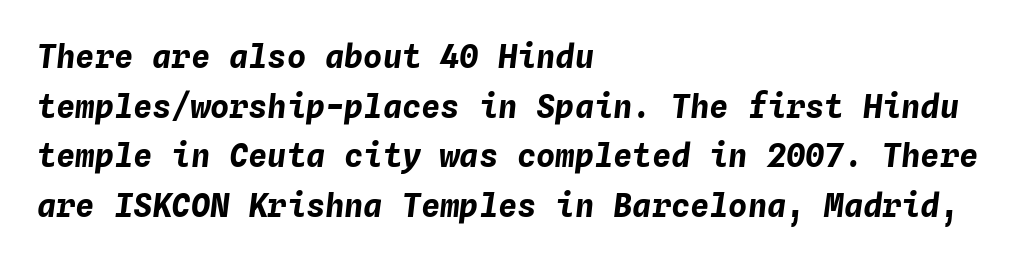
The image shows 32 px bold type, italic (leaning right), monospaced; set left-aligned, normal line spacing (1.55x), normal letter spacing, not underlined; low stroke contrast and a medium x-height.
